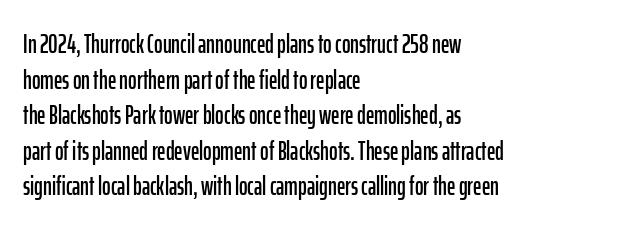
Q: Is the text italic (slanted)? A: No, it is upright.
Q: Is the text underlined? A: No.
Q: How is the paragraph aligned? A: Left-aligned.
Q: Is the spacing between letters normal or unusually wide? A: Normal.
Q: Is the spacing between lines tight, normal or loose? A: Normal.
